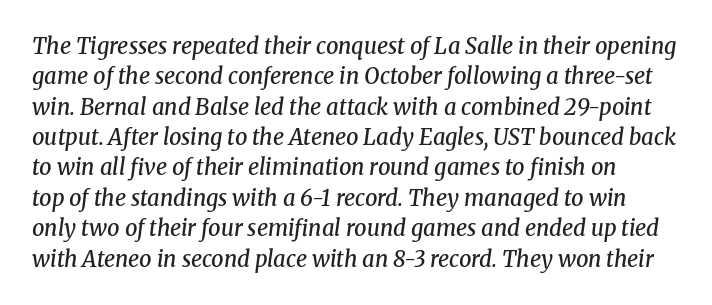
The image shows 22 px text type, italic (leaning right); set normal line spacing (1.38x), normal letter spacing, not underlined.
